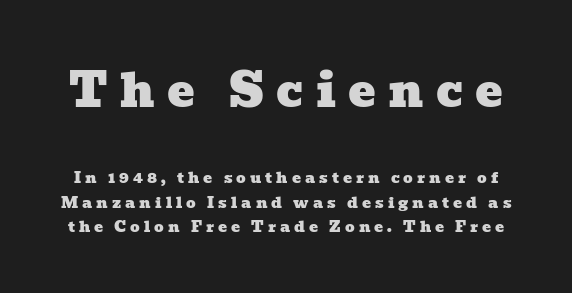
The space beneath each line is pristine and unruled. Serif or sans? Serif — the stroke terminals have little feet. The horizontal fit of the characters is loose and conspicuously gappy. Character size in the leading block exceeds that of the trailing block. A typesetter would call this proportional, since set widths differ per character.
